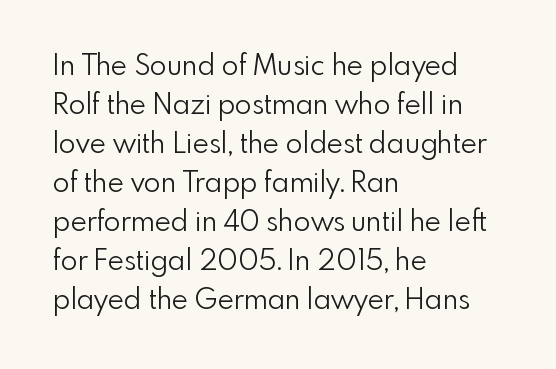
{"serif": "no", "italic": "no", "bold": "no", "weight": "light", "width": "normal", "x_height": "small", "monospaced": "no", "underline": "no", "align": "left", "line_spacing": "normal", "line_spacing_ratio": 1.39, "letter_spacing": "normal", "letter_spacing_em": 0.0, "glyph_px": 28}
